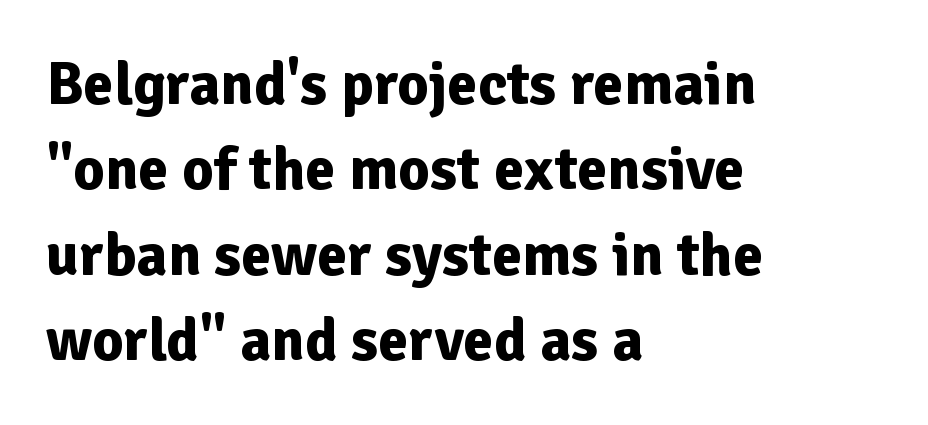
Q: Is the text bold? A: Yes.
Q: Is the text italic (slanted)? A: No, it is upright.
Q: Is the typeface a serif or a sans-serif typeface? A: Sans-serif.
Q: Is the text underlined? A: No.
Q: How is the paragraph aligned? A: Left-aligned.
Q: Is the spacing between letters normal or unusually wide? A: Normal.
Q: Is the spacing between lines tight, normal or loose? A: Normal.
Q: Width (condensed, normal, or wide)? A: Normal.
Q: Stroke contrast? A: Low.
Q: x-height? A: Medium.
Q: Monospaced? A: No.
